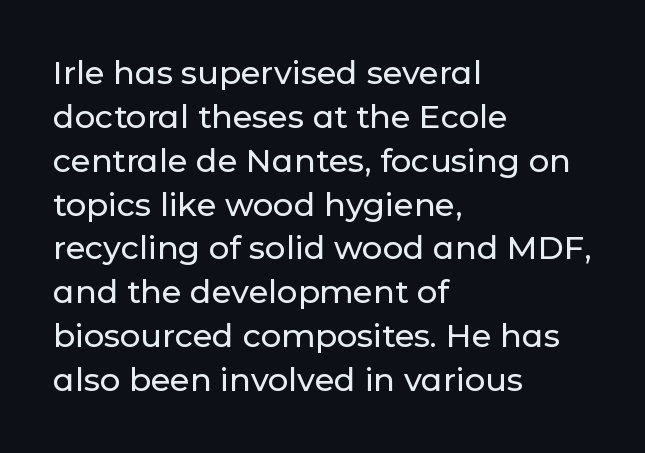
The image shows 32 px sans-serif type, upright; set left-aligned, normal line spacing (1.37x), normal letter spacing, not underlined; low stroke contrast and a medium x-height.
